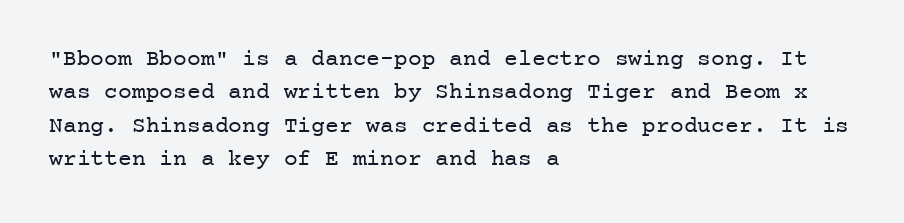
The image shows 23 px text type, upright; set left-aligned, normal line spacing (1.45x), normal letter spacing, not underlined.
